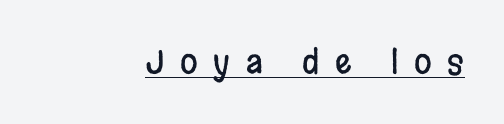
The image shows 32 px condensed sans-serif type, upright; set unusually wide letter spacing (+0.49 em), underlined; low stroke contrast and a large x-height.
